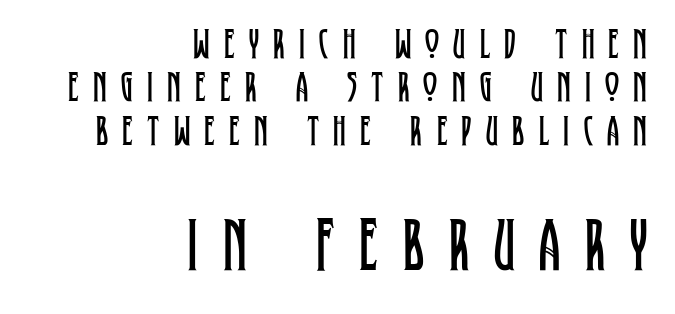
{"serif": "yes", "italic": "no", "bold": "no", "weight": "regular", "width": "condensed", "stroke_contrast": "low", "x_height": "large", "monospaced": "no", "underline": "no", "align": "right", "line_spacing": "tight", "line_spacing_ratio": 1.01, "letter_spacing": "wide", "letter_spacing_em": 0.33, "larger_block": "second", "size_ratio": 1.74, "glyph_px": 75}
